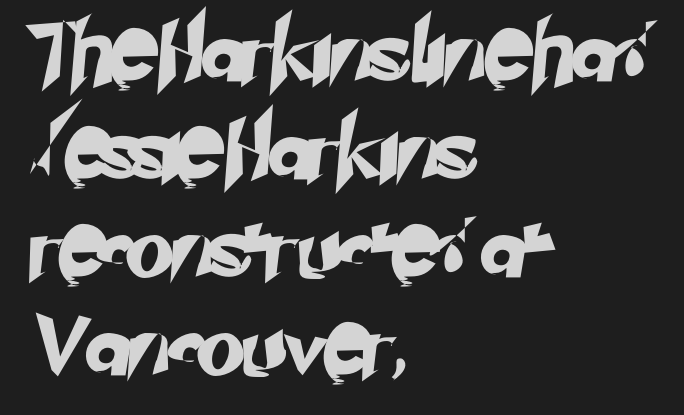
Q: Is the typeface a serif or a sans-serif typeface? A: Sans-serif.
Q: Is the text underlined? A: No.
Q: How is the paragraph aligned? A: Left-aligned.
Q: Is the spacing between letters normal or unusually wide? A: Normal.
Q: Is the spacing between lines tight, normal or loose? A: Normal.
Q: Width (condensed, normal, or wide)? A: Normal.
Q: Stroke contrast? A: Low.
Q: x-height? A: Small.
Q: Monospaced? A: No.
